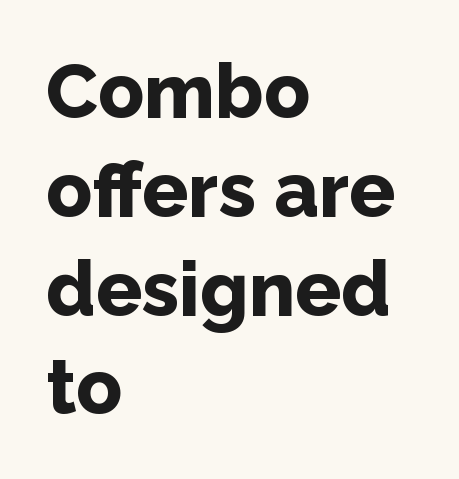
Q: Is the text bold? A: Yes.
Q: Is the text italic (slanted)? A: No, it is upright.
Q: Is the typeface a serif or a sans-serif typeface? A: Sans-serif.
Q: Is the text underlined? A: No.
Q: How is the paragraph aligned? A: Left-aligned.
Q: Is the spacing between letters normal or unusually wide? A: Normal.
Q: Is the spacing between lines tight, normal or loose? A: Normal.
Q: Width (condensed, normal, or wide)? A: Normal.
Q: Stroke contrast? A: Low.
Q: x-height? A: Medium.
Q: Monospaced? A: No.
